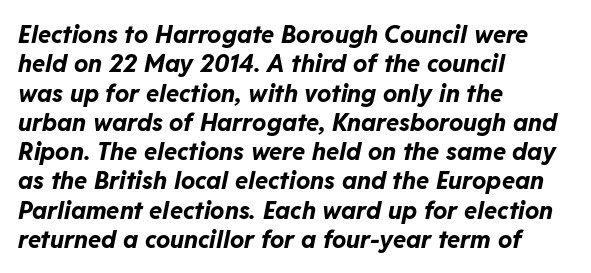
{"italic": "yes", "lean": "right", "slant_degrees": 11, "bold": "yes", "underline": "no", "align": "left", "line_spacing_ratio": 1.22, "letter_spacing": "normal", "letter_spacing_em": 0.0, "glyph_px": 24}
